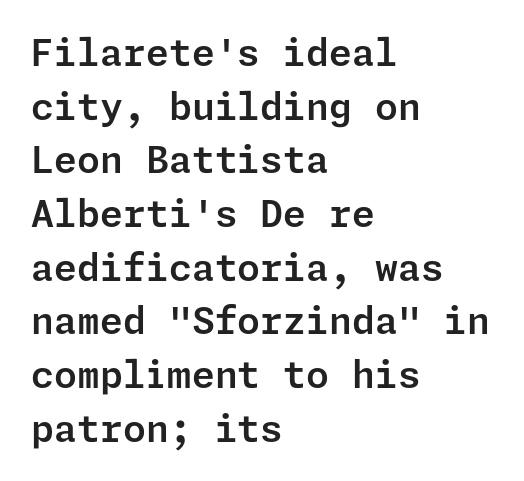
The image shows 37 px sans-serif type, upright; set left-aligned, normal line spacing (1.45x), normal letter spacing, not underlined; low stroke contrast and a medium x-height.
